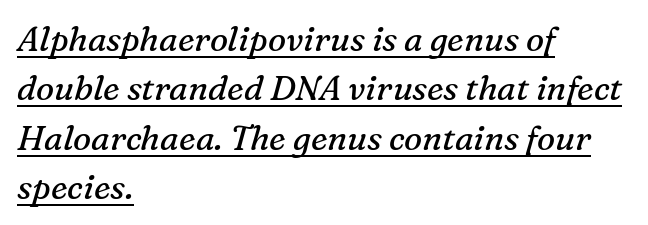
The image shows 34 px regular-weight serif type, italic (leaning right); set left-aligned, normal line spacing (1.45x), normal letter spacing, underlined; medium stroke contrast and a medium x-height.
